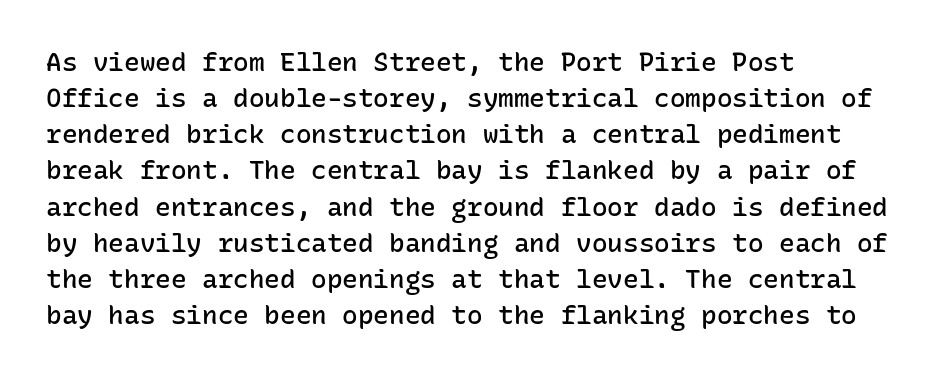
Designer's note — italics off, roman on. The sample has been set in demibold, a notch under bold. Anything drawn beneath the words? Only blank space. Does the copy run flush right? No — it runs flush left. The lines sit at an ordinary, default distance from one another.
